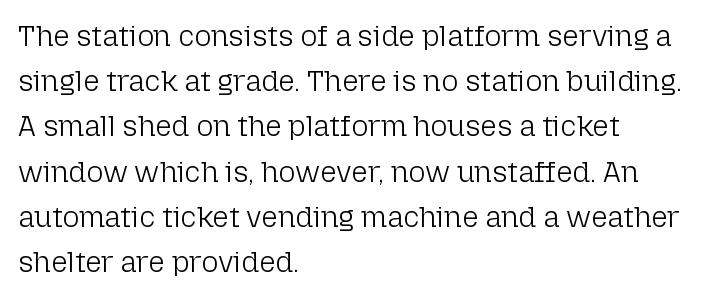
If you measured baseline to baseline, you'd find a middling distance. Looks like regular typesetting: each glyph gets only the width it needs. The foot of each line stays bare and open. A roman cut, with each character standing at attention. Typeset ragged right — the left edge is the straight one. No chunkiness to these letters — they're not bold.
